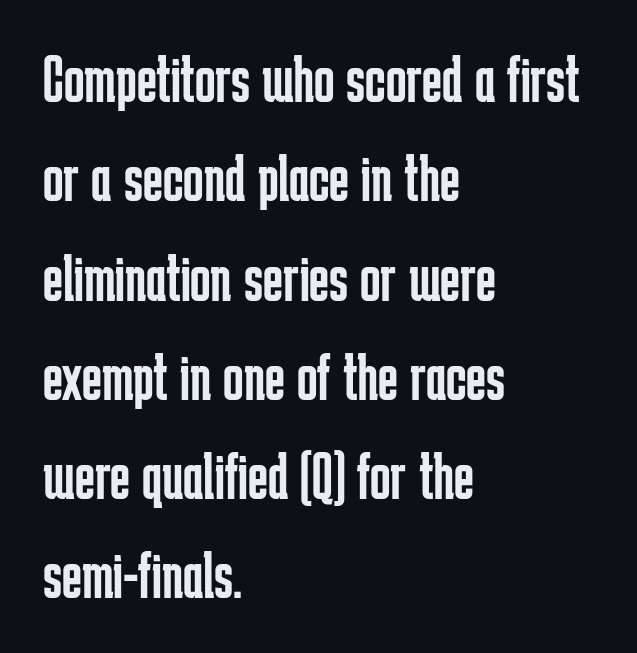
Is the stroke heavy? The answer is a plain regular-or-lighter. Any mark beneath the type? The region is blank. The typeface chosen for these lines omits serifs. Varying glyph widths throughout — classic text-font behaviour.
